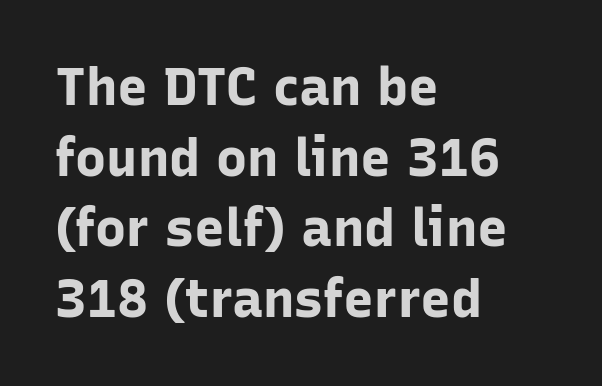
{"serif": "no", "italic": "no", "bold": "yes", "weight": "bold", "width": "normal", "stroke_contrast": "low", "x_height": "medium", "monospaced": "no", "underline": "no", "align": "left", "line_spacing": "normal", "line_spacing_ratio": 1.36, "letter_spacing": "normal", "letter_spacing_em": 0.0, "glyph_px": 52}
